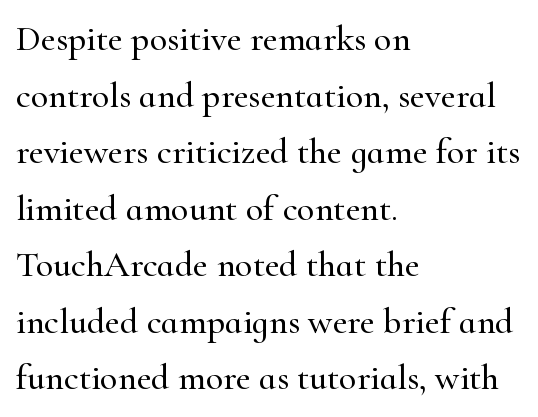
Quick note: interline space is typical. The tracking reads as untouched default to a designer's eye. Think of a printed novel: that variable character pitch is what you see here. Do the letters lean? They stand straight. Small tapered or slab feet sit at the stroke ends, so this counts as serif.
